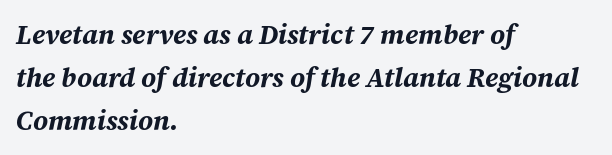
The lettering tilts uniformly, giving the passage an italic look. Students, note that the glyphs here touch the page at normal intervals. The line-height multiplier appears to be the usual default. The paragraph shown leans on its left margin. Thick stems and heavy bowls — unmistakably bold.
